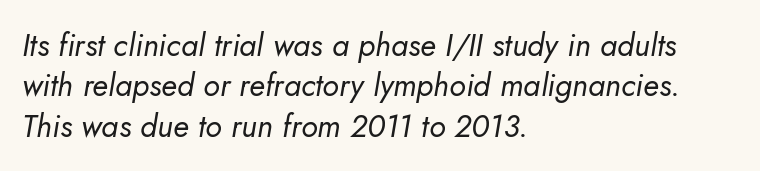
Varying glyph widths throughout — classic text-font behaviour. No word sits above an underline. A student would call this left alignment; a typographer would say flush left, rag right. The weight would be labelled regular, book, light, or lighter still.
